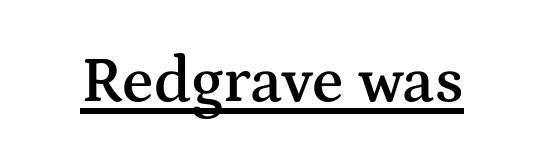
You can tell from the footed stems that serif type was used. The passage shown is underscored from start to finish. A fair bit of extra ink — the face is semibold, not bold. There is no visible air inserted between adjacent glyphs. You can tell it's not italic because the verticals are truly vertical.
